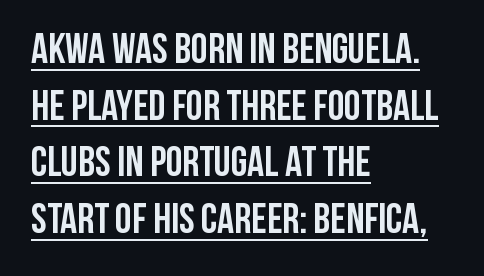
{"serif": "no", "italic": "no", "bold": "yes", "weight": "semibold", "width": "condensed", "stroke_contrast": "low", "x_height": "large", "monospaced": "no", "underline": "yes", "align": "left", "line_spacing": "normal", "line_spacing_ratio": 1.35, "letter_spacing": "normal", "letter_spacing_em": 0.0, "glyph_px": 42}
